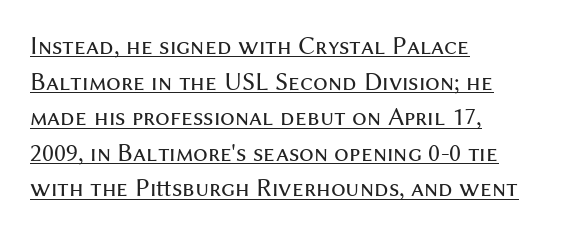
{"italic": "no", "bold": "no", "underline": "yes", "align": "left", "line_spacing": "normal", "line_spacing_ratio": 1.37, "letter_spacing": "normal", "letter_spacing_em": 0.0, "glyph_px": 26}
